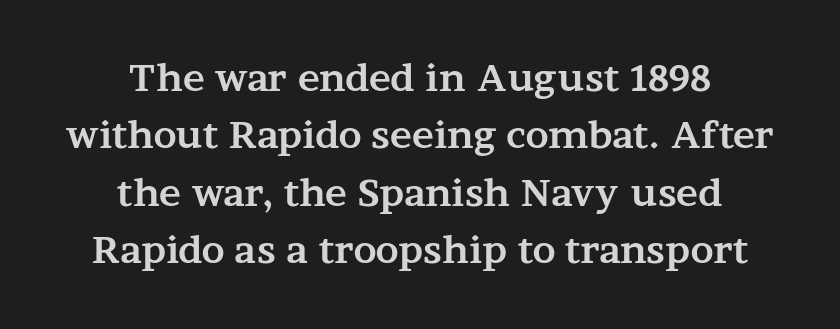
The image shows 37 px bold, wide serif type, upright; set centered, normal line spacing (1.55x), normal letter spacing, not underlined; medium stroke contrast and a medium x-height.
